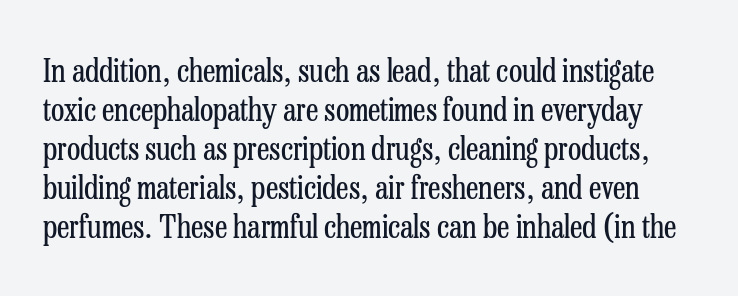
This sample uses an upright cut, with every glyph sitting square on the baseline. Each new line begins a customary step beneath the previous one. Looks like regular typesetting: each glyph gets only the width it needs. The zone under the glyphs is completely vacant.
